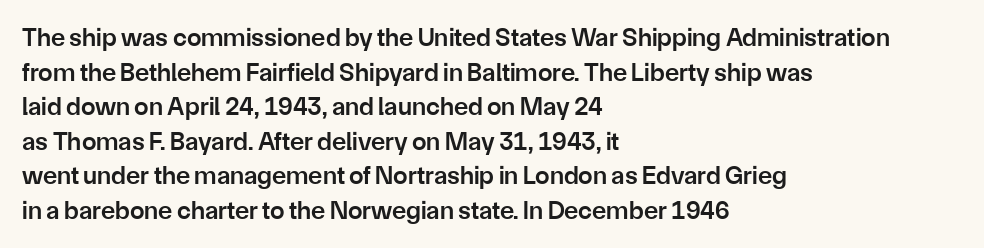
The image shows 26 px text type, upright; set left-aligned, normal line spacing (1.33x), normal letter spacing, not underlined.
